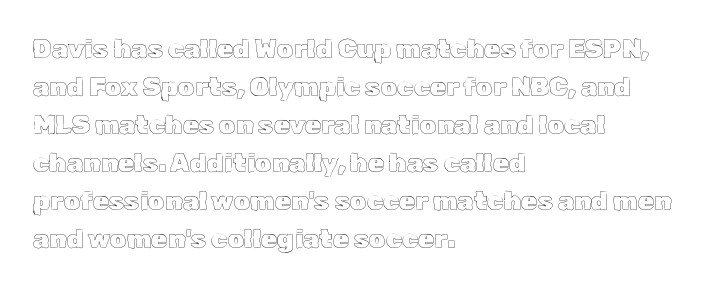
Vertical strokes here are truly vertical. Inter-character spacing is left at the font's built-in metrics. Beneath every word, the page is bare. The typesetter chose a ragged-right arrangement here. Quick note: interline space is typical.
